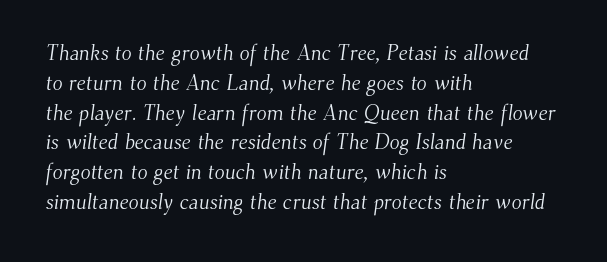
{"bold": "no", "underline": "no", "align": "left", "line_spacing": "normal", "line_spacing_ratio": 1.42, "letter_spacing": "normal", "letter_spacing_em": 0.0, "glyph_px": 21}
